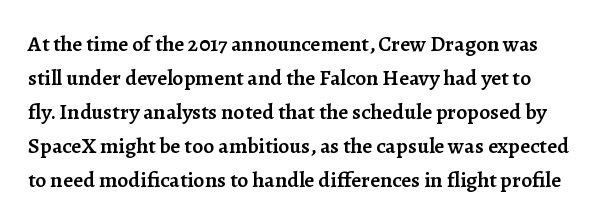
Emphasis by weight is partial: semibold. The letters stand upright; this is a roman face. Rule under the text: the space is simply empty. Line spacing here is normal. Inter-character spacing is left at the font's built-in metrics.
